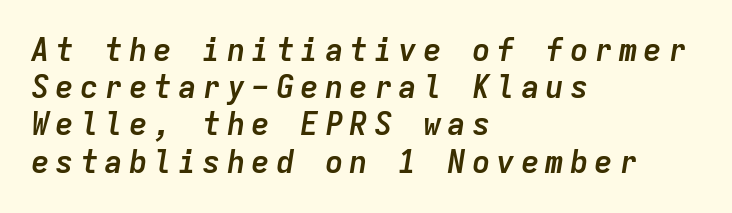
This sample uses an oblique cut, with every glyph tilted off the vertical. The rendering anchors every line to the left-hand side. Every character here occupies the same horizontal width, giving the sample a typewriter-like rhythm. The face used here has the dense, thick strokes of a bold. Descender tails drop into unmarked territory.
